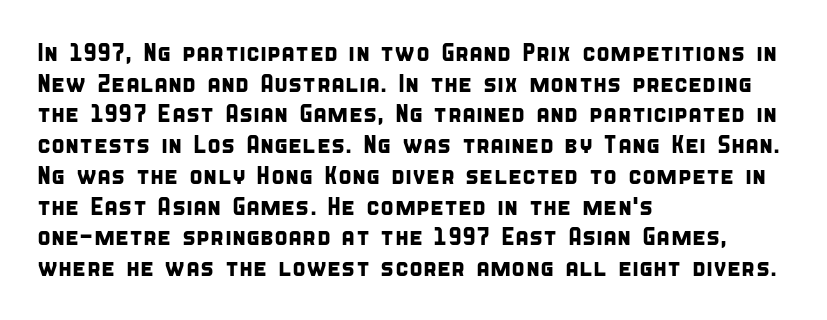
These lines keep a tight, regular rhythm from letter to letter. Only glyphs here, with clear space below each row. All the whitespace from short lines collects on the right.
